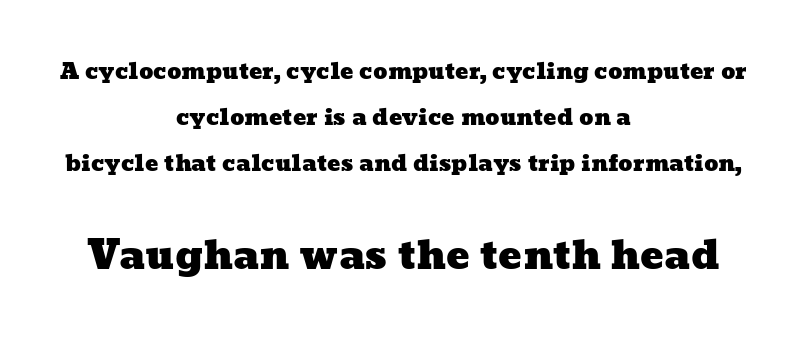
The image shows 39 px wide type; set centered, loose line spacing (2.09x), normal letter spacing, not underlined; the second (bottom) block is 1.77x larger; low stroke contrast and a medium x-height.
